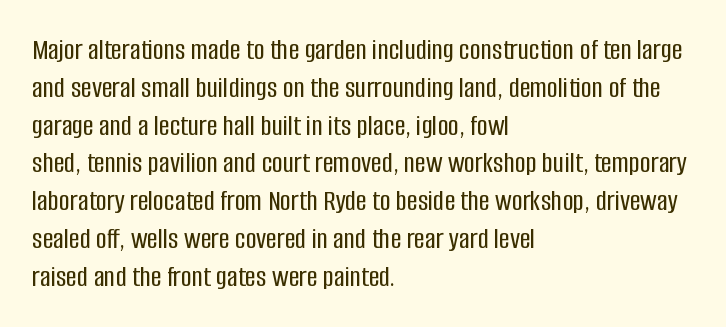
The image shows 30 px condensed sans-serif type, upright; set left-aligned, normal line spacing (1.26x), normal letter spacing, not underlined; low stroke contrast and a large x-height.
